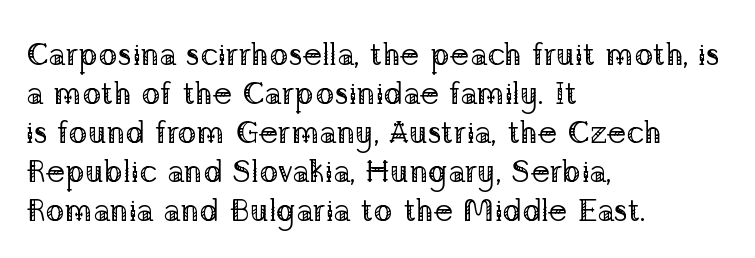
This rendering employs a face with finishing strokes, i.e., a serif. Every row of glyphs begins at an identical x-position on the left. A typesetter would mark this as roman, not italic. Letters have the restrained weight of plain body copy at most. This rendering leaves character spacing at its baseline value.
